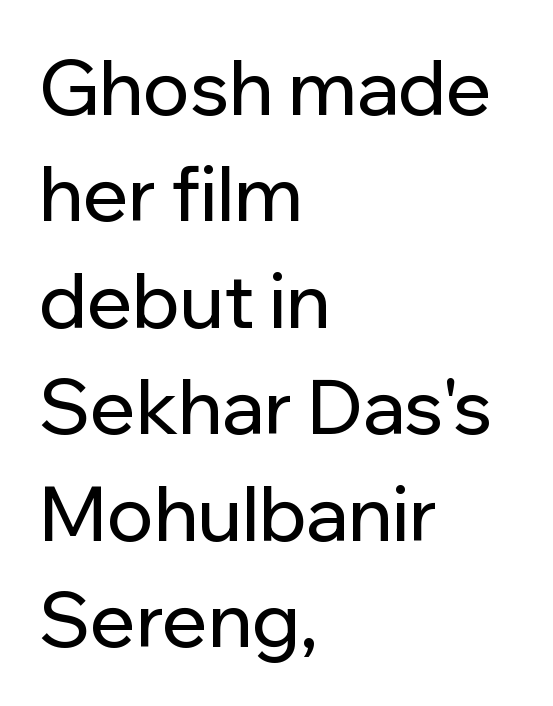
The image shows 75 px sans-serif type, upright; set left-aligned, normal line spacing (1.42x), normal letter spacing, not underlined; low stroke contrast and a medium x-height.
